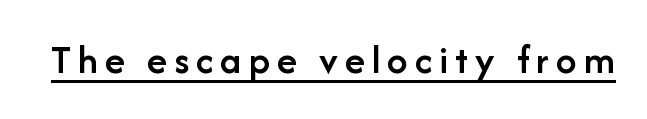
{"serif": "no", "italic": "no", "bold": "semi", "weight": "semibold", "width": "normal", "stroke_contrast": "low", "x_height": "medium", "monospaced": "no", "underline": "yes", "glyph_px": 41}
